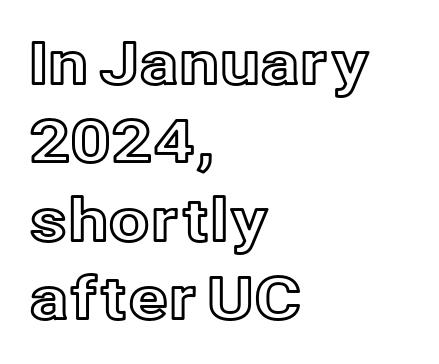
Q: Is the text italic (slanted)? A: No, it is upright.
Q: Is the text underlined? A: No.
Q: How is the paragraph aligned? A: Left-aligned.
Q: Is the spacing between letters normal or unusually wide? A: Normal.
Q: Is the spacing between lines tight, normal or loose? A: Normal.
Q: Width (condensed, normal, or wide)? A: Normal.
Q: x-height? A: Medium.
Q: Monospaced? A: No.
